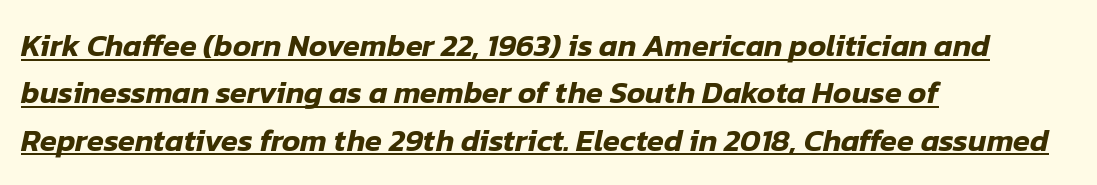
Compared with undecorated copy, this sample adds a rule below the words. A typesetter would call this zero additional tracking. The lettering tilts uniformly, giving the passage an italic look. Students, observe: this is what conventionally led text looks like. One-word summary of the alignment: left. The letters advance in unequal steps, a hallmark of proportional type.
